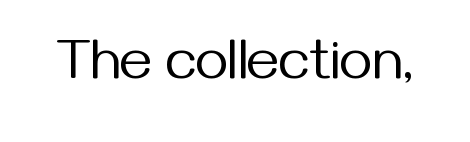
Just letters on the line, the space beneath them empty. Each word holds together tightly as a unit, with standard inter-letter gaps. No chunkiness to these letters — they're not bold. What kind of face is this? One without serifs — a sans.
